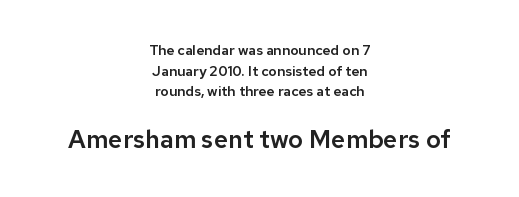
Q: Is the text italic (slanted)? A: No, it is upright.
Q: Is the text underlined? A: No.
Q: How is the paragraph aligned? A: Centered.
Q: Is the spacing between letters normal or unusually wide? A: Normal.
Q: Is the spacing between lines tight, normal or loose? A: Normal.
Q: Which block of text is set in a larger size, the first (top) or the second (bottom)? A: The second (bottom) one.
